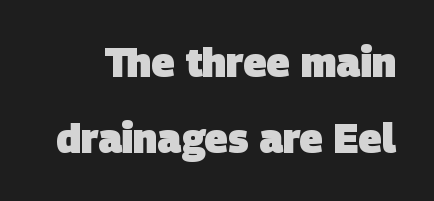
Proportional: the letters do not fall into vertical columns. A dark, heavy texture on the line: the type is bold. To sum up the face: it is a sans, with no serifs. A typesetter would call this zero additional tracking.
